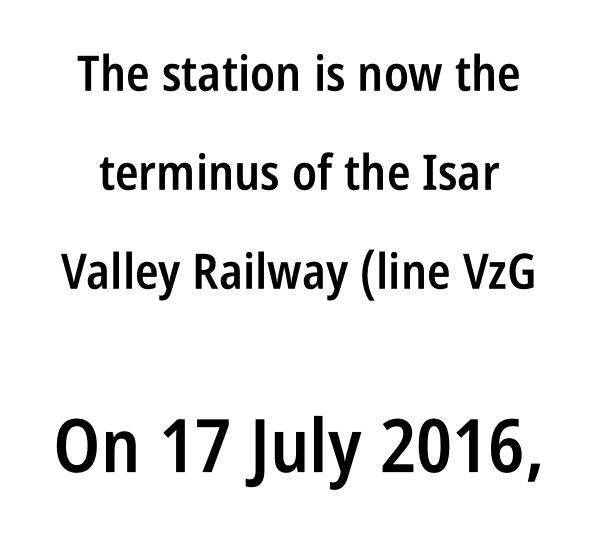
The image shows 74 px semibold, condensed sans-serif type, upright; set loose line spacing (2.02x), normal letter spacing, not underlined; the second (bottom) block is 1.51x larger; low stroke contrast and a large x-height.
